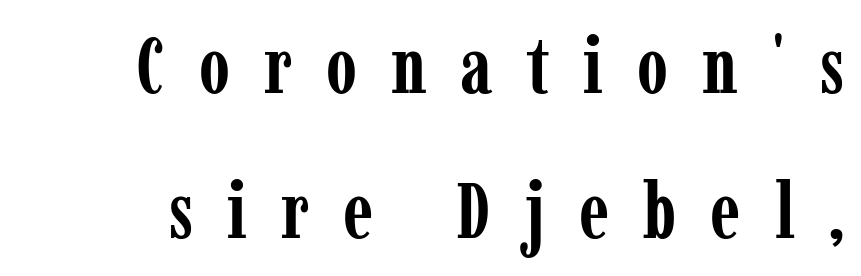
Stroke terminals: seriffed. Letter spacing: wide. Descender tails drop into unmarked territory. Here the designer chose a conventional face with non-uniform glyph widths. Each glyph is drawn with heavy, bold strokes. Upright lettering throughout.
